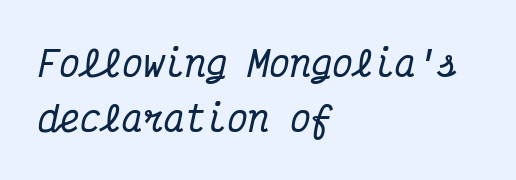
Each word holds together tightly as a unit, with standard inter-letter gaps. You could count columns in this text — the font is strictly monospaced. Anything drawn beneath the words? Only blank space. One glance says typical: line gaps are just what's usual. The characters display serif detailing at their extremities. The whole block is typeset with a tilt.
